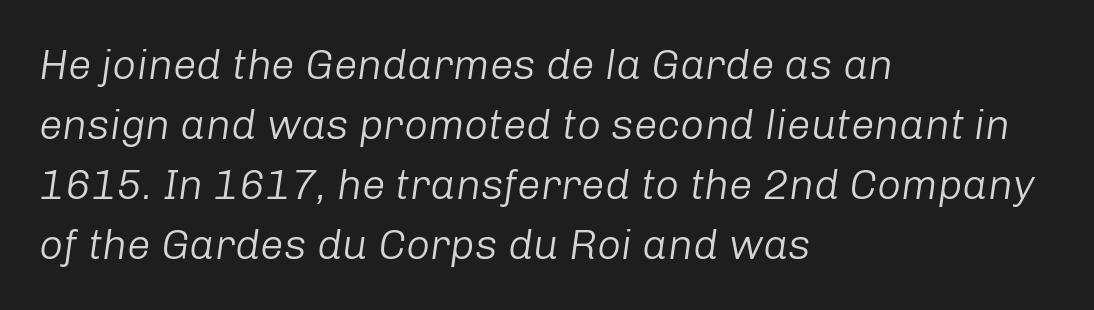
{"italic": "yes", "lean": "right", "slant_degrees": 8, "bold": "no", "weight": "light", "width": "normal", "stroke_contrast": "low", "x_height": "medium", "monospaced": "no", "underline": "no", "align": "left", "line_spacing": "normal", "line_spacing_ratio": 1.43, "letter_spacing": "normal", "letter_spacing_em": 0.0, "glyph_px": 42}
